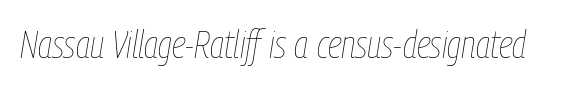
Default kerning and tracking; the words read as compact shapes. The font sits on the lighter half of the weight spectrum, regular included. Honestly, there is no underline to notice here at all. Slanted lettering throughout. These lines are rendered in a variable-pitch font.
